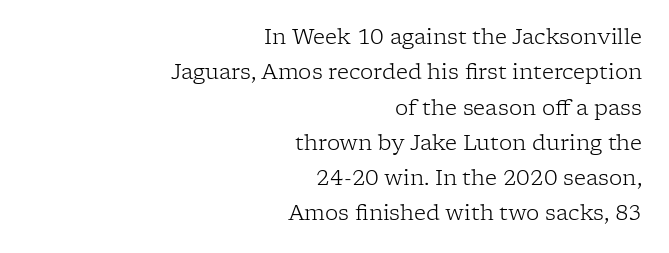
Ascenders rise straight up at ninety degrees. Reading down the block, your eye finds every line finishing at a fixed right position. Descenders hang freely into open space. Inter-character spacing is left at the font's built-in metrics. The typeface has the unassuming heft of standard copy or less.
